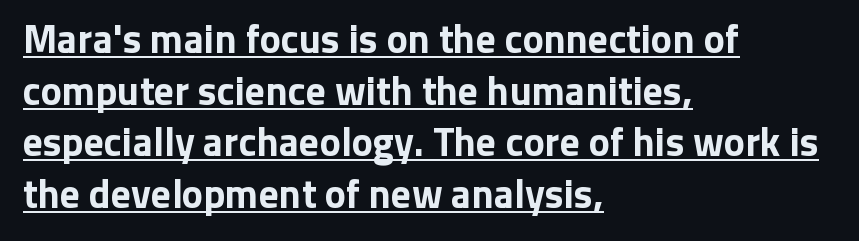
The image shows 40 px bold sans-serif type, upright; set left-aligned, normal line spacing (1.29x), normal letter spacing, underlined; low stroke contrast and a medium x-height.
